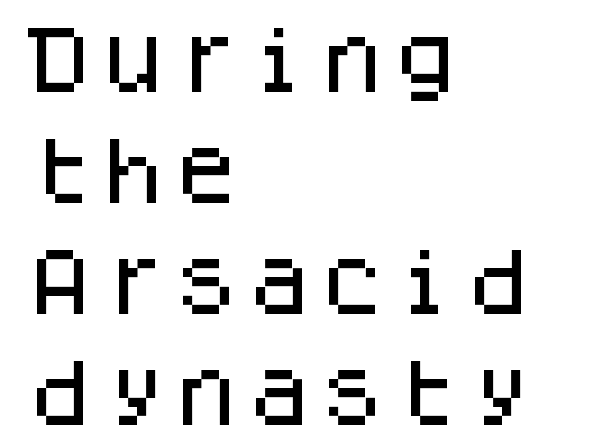
Q: Is the text italic (slanted)? A: No, it is upright.
Q: Is the typeface a serif or a sans-serif typeface? A: Sans-serif.
Q: Is the text underlined? A: No.
Q: How is the paragraph aligned? A: Left-aligned.
Q: Is the spacing between letters normal or unusually wide? A: Normal.
Q: Is the spacing between lines tight, normal or loose? A: Normal.
Q: Width (condensed, normal, or wide)? A: Normal.
Q: Stroke contrast? A: Low.
Q: x-height? A: Large.
Q: Monospaced? A: Yes.
